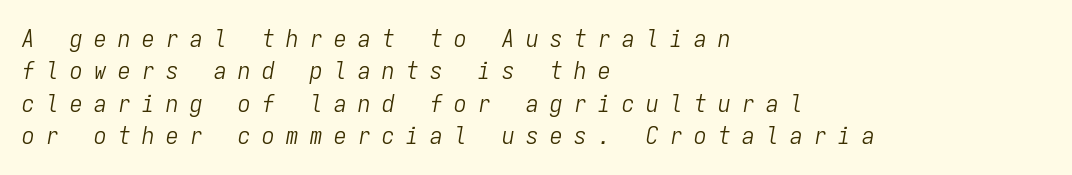
{"italic": "yes", "lean": "right", "slant_degrees": 9, "bold": "no", "underline": "no", "align": "left", "line_spacing": "normal", "line_spacing_ratio": 1.3, "letter_spacing": "wide", "letter_spacing_em": 0.46, "glyph_px": 25}
